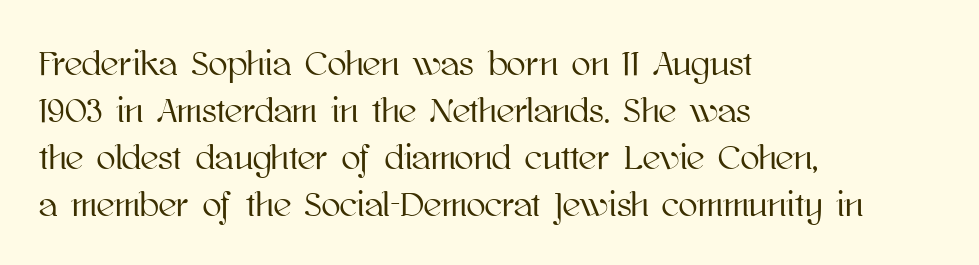
In terms of posture, this sample is upright. The string is rendered with underlining switched off. The horizontal fit of the characters is conventional and even. Visually the block forms a straight wall on the left and a jagged coastline on the right. Interline gaps are of average width in this sample.
